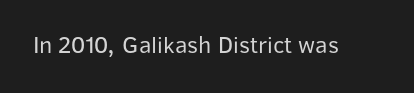
{"italic": "no", "bold": "no", "underline": "no", "letter_spacing": "normal", "letter_spacing_em": 0.0, "glyph_px": 24}
